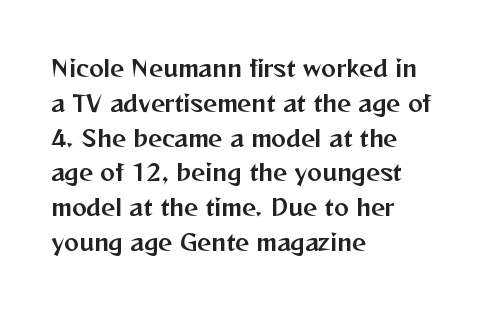
The image shows 22 px text type, upright; set left-aligned, normal line spacing (1.58x), normal letter spacing, not underlined.
